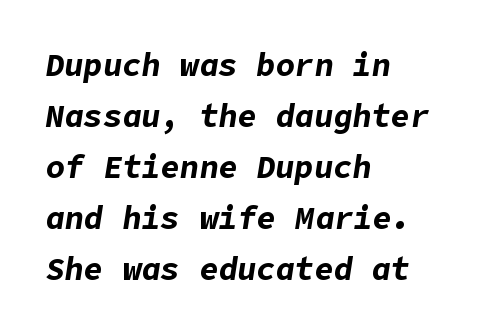
Q: Is the text bold? A: Yes.
Q: Is the text italic (slanted)? A: Yes, it leans right by about 9 degrees.
Q: Is the text underlined? A: No.
Q: How is the paragraph aligned? A: Left-aligned.
Q: Is the spacing between letters normal or unusually wide? A: Normal.
Q: Is the spacing between lines tight, normal or loose? A: Normal.
Q: Width (condensed, normal, or wide)? A: Normal.
Q: Stroke contrast? A: Low.
Q: x-height? A: Medium.
